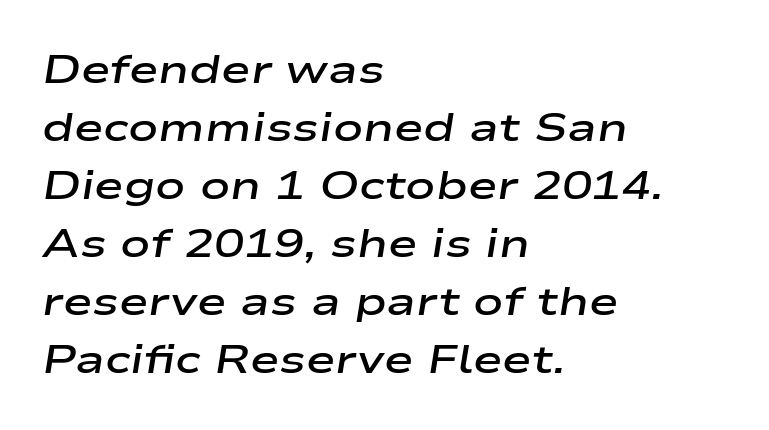
Q: Is the text bold? A: Semi-bold.
Q: Is the text italic (slanted)? A: Yes, it leans right by about 9 degrees.
Q: Is the text underlined? A: No.
Q: How is the paragraph aligned? A: Left-aligned.
Q: Is the spacing between letters normal or unusually wide? A: Normal.
Q: Is the spacing between lines tight, normal or loose? A: Normal.
Q: Width (condensed, normal, or wide)? A: Wide.
Q: Stroke contrast? A: Low.
Q: x-height? A: Medium.
Q: Monospaced? A: No.
